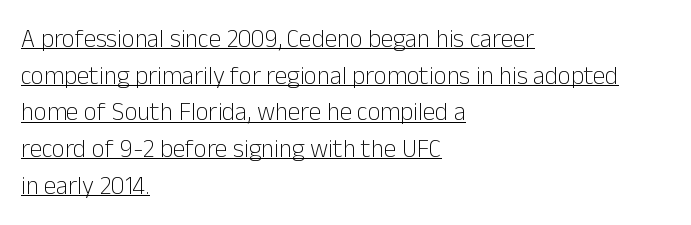
The image shows 25 px text type, upright; set left-aligned, normal line spacing (1.47x), normal letter spacing, underlined.
